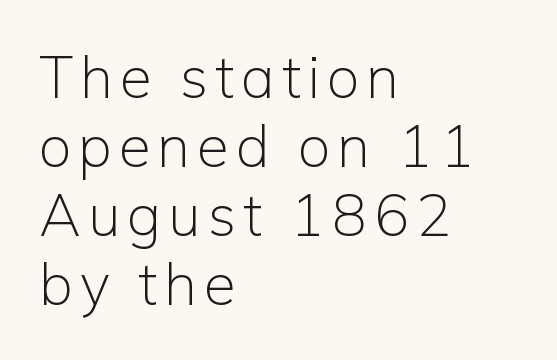
The image shows 58 px light sans-serif type, upright; set left-aligned, line spacing 1.19x, not underlined; low stroke contrast and a medium x-height.
